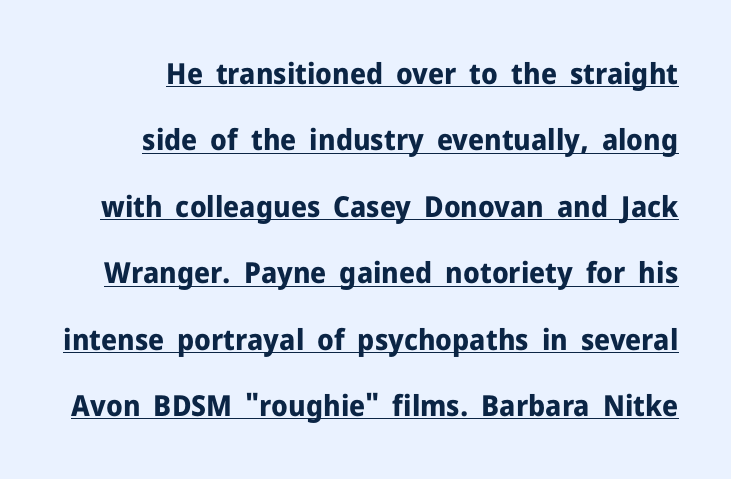
Letterform terminals end flat and unadorned throughout the passage. Vertically, the passage feels expansive, rows floating well apart. There is no visible air inserted between adjacent glyphs. The rendering uses the underline text-decoration. Thick stems and heavy bowls — unmistakably bold.
